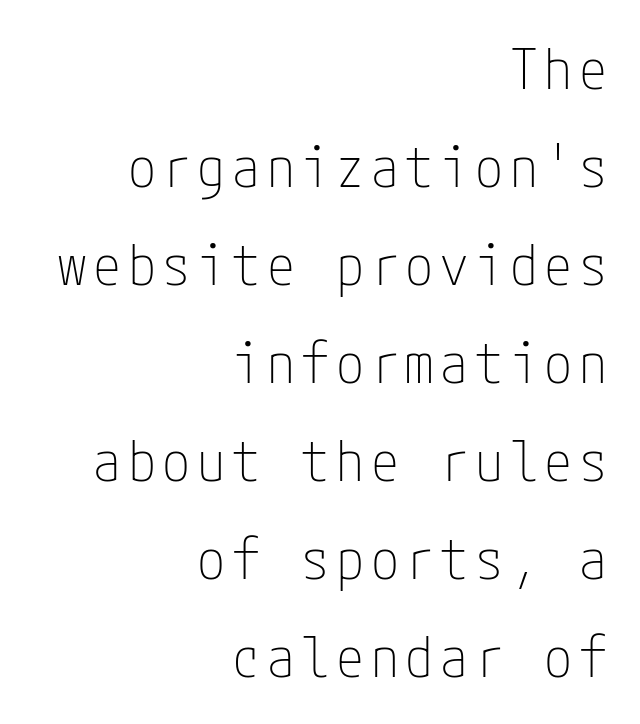
This reads as an unemphasized weight, regular at the heaviest. The passage shown is not underscored anywhere. Is the block centered? No — it sits flush against the right margin. No italicization has been applied; the sample stays upright. Regarding serifs, this sample does without them.
